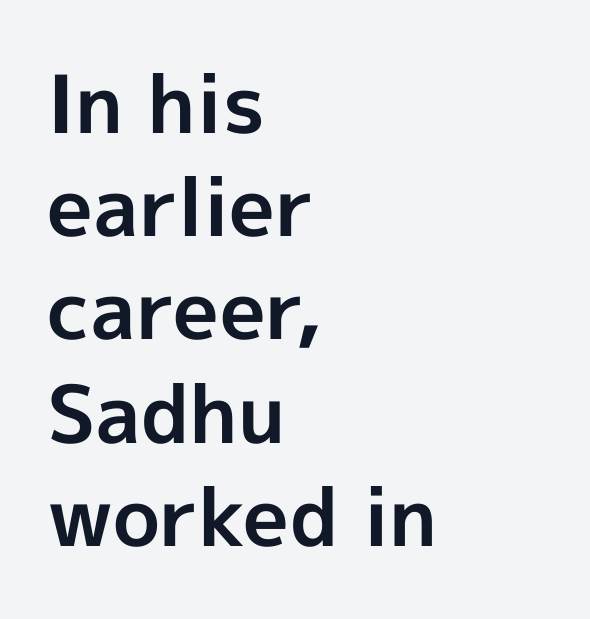
Q: Is the text bold? A: Yes.
Q: Is the text italic (slanted)? A: No, it is upright.
Q: Is the typeface a serif or a sans-serif typeface? A: Sans-serif.
Q: Is the text underlined? A: No.
Q: How is the paragraph aligned? A: Left-aligned.
Q: Is the spacing between letters normal or unusually wide? A: Normal.
Q: Is the spacing between lines tight, normal or loose? A: Normal.
Q: Width (condensed, normal, or wide)? A: Normal.
Q: x-height? A: Medium.
Q: Monospaced? A: No.
